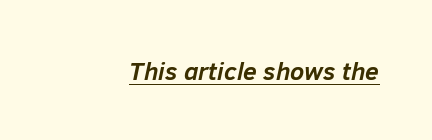
The image shows 25 px bold type, italic (leaning right); set normal letter spacing, underlined.
